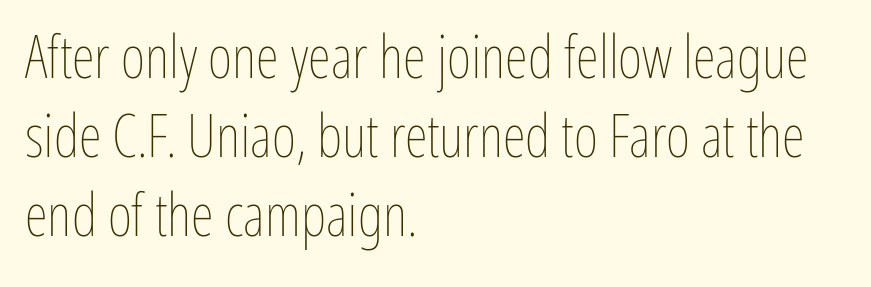
You could not count columns in this text — the font is proportionally spaced. Short and long lines alike share a common starting point at left. Students, note that the glyphs here touch the page at normal intervals. Reading down the column, the eye jumps a familiar distance to each next line. No heavy texture on the line: the type isn't bold. The space directly below the letters is spotless.
